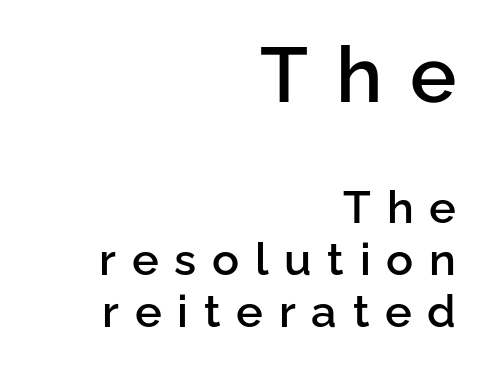
Descender tails drop into unmarked territory. Summary of vertical rhythm: compact, with narrow interline spacing. Teacher's note: observe the even right margin — that is flush-right alignment. A somewhat darkened texture: the type is semibold rather than bold.
